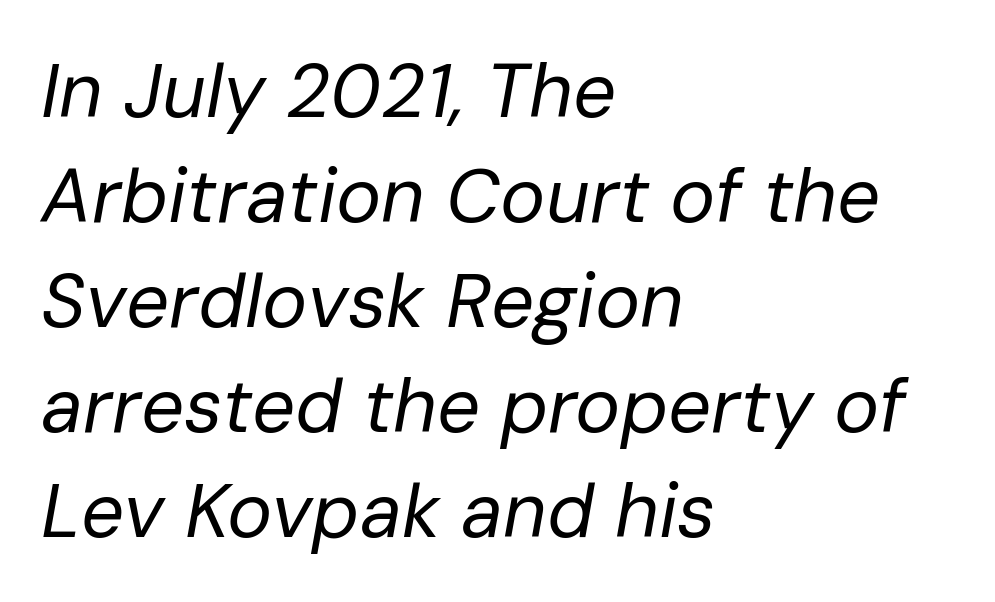
The image shows 76 px regular-weight type, italic (leaning right); set left-aligned, normal line spacing (1.38x), normal letter spacing, not underlined; low stroke contrast and a medium x-height.
